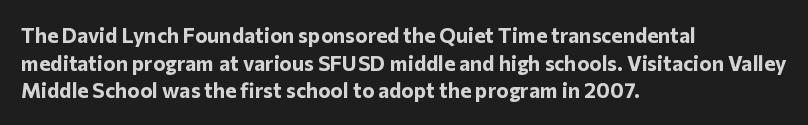
{"italic": "no", "bold": "yes", "underline": "no", "align": "left", "line_spacing": "normal", "line_spacing_ratio": 1.31, "letter_spacing": "normal", "letter_spacing_em": 0.0, "glyph_px": 21}
